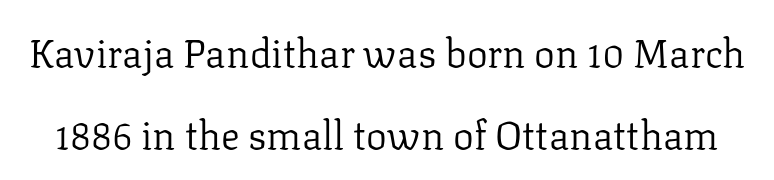
The image shows 39 px regular-weight serif type, upright; set loose line spacing (2.1x), normal letter spacing, not underlined; low stroke contrast and a medium x-height.
